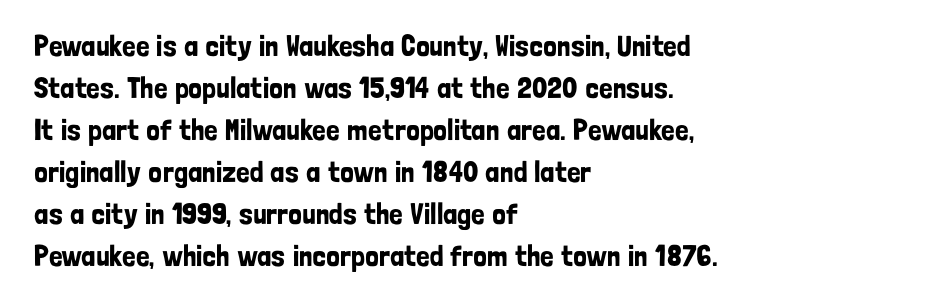
Proportional: the letters do not fall into vertical columns. A typesetter would mark this as roman, not italic. In terms of letterform style, serifs are entirely absent. You could call the tracking neutral — neither tight nor loose. The space directly below the letters is spotless. The passage is arranged the way most books set body copy — flush left.
